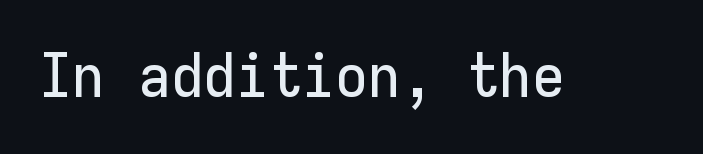
Note the uniform advance width — an 'i' takes as much space as an 'm'. The strip under each line holds only bare page. Designer's note — italics off, roman on. Tracking here is standard; glyphs follow each other at the usual distance.
